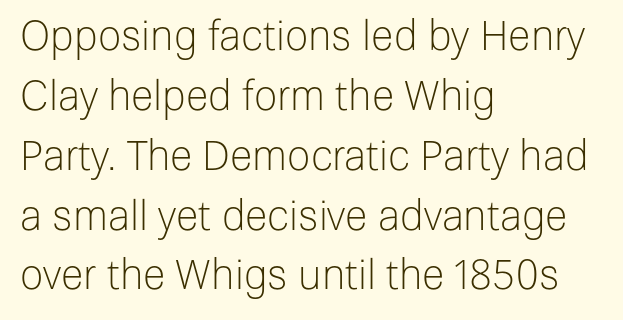
Q: Is the text bold? A: No.
Q: Is the text italic (slanted)? A: No, it is upright.
Q: Is the typeface a serif or a sans-serif typeface? A: Sans-serif.
Q: Is the text underlined? A: No.
Q: How is the paragraph aligned? A: Left-aligned.
Q: Is the spacing between letters normal or unusually wide? A: Normal.
Q: Is the spacing between lines tight, normal or loose? A: Normal.
Q: Width (condensed, normal, or wide)? A: Normal.
Q: Stroke contrast? A: Low.
Q: x-height? A: Medium.
Q: Monospaced? A: No.
